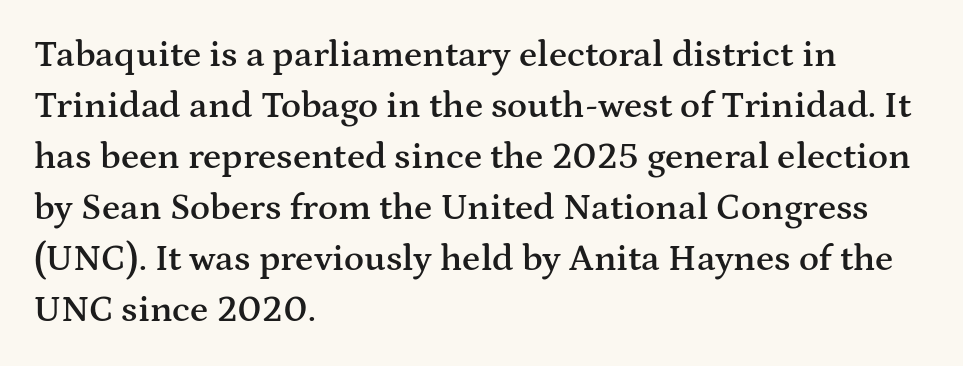
The rendering uses natural spacing where letterforms have individual widths. Regular leading. Weight check: semibold — heavier than regular, not quite bold. Honestly, the letter spacing is just normal — you wouldn't notice it. Are there feet on the stems? There are — it's a serif. Unmarked baselines from the first word to the last.
